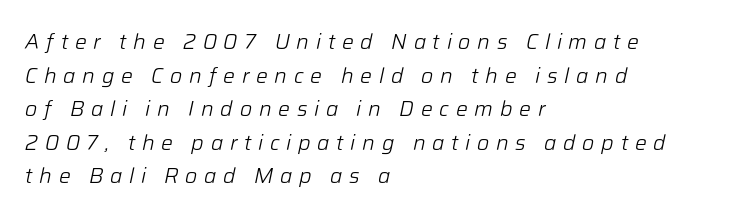
These lines stack with their left ends in a neat column. Each stroke keeps to a modest, everyday thickness or less. The rendering uses a moderate line-height, typical for paragraphs. Designer's note — italics engaged. Look at the tracking — it's clearly loosened, letters drifting apart.
